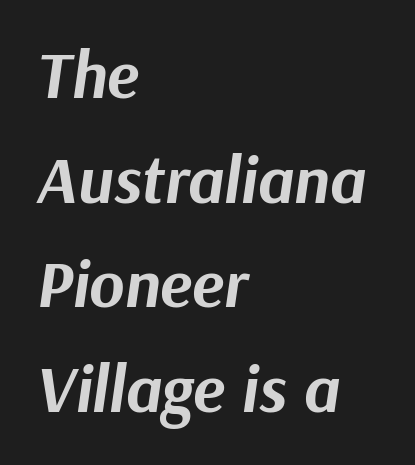
Q: Is the text bold? A: Yes.
Q: Is the text italic (slanted)? A: Yes, it leans right by about 9 degrees.
Q: Is the text underlined? A: No.
Q: How is the paragraph aligned? A: Left-aligned.
Q: Is the spacing between letters normal or unusually wide? A: Normal.
Q: Is the spacing between lines tight, normal or loose? A: Normal.
Q: Width (condensed, normal, or wide)? A: Normal.
Q: Stroke contrast? A: Medium.
Q: x-height? A: Medium.
Q: Monospaced? A: No.
